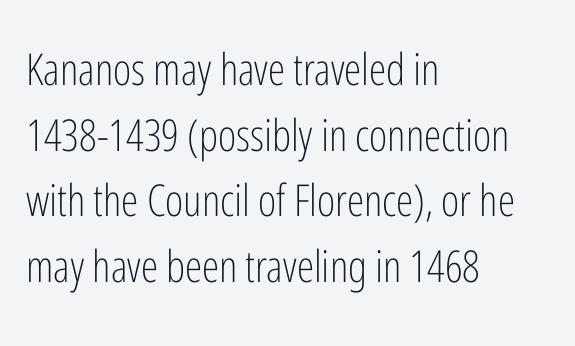
The image shows 44 px light, condensed sans-serif type, upright; set left-aligned, normal line spacing (1.49x), normal letter spacing, not underlined; low stroke contrast and a medium x-height.
